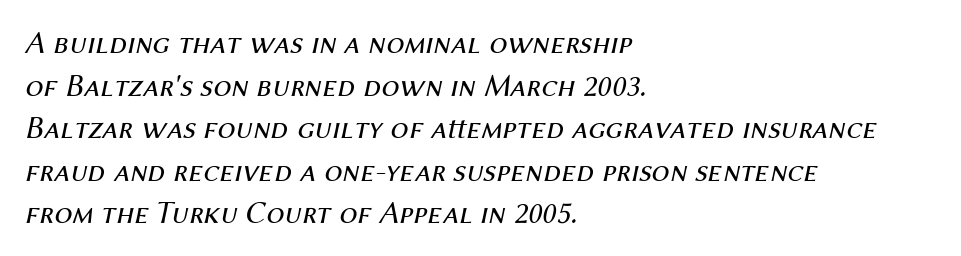
If you drew a ruler down the left edge, every line would touch it. Compared with ordinary roman type, these characters are visibly tilted. The face used here is rendered with its standard letterfit. This is not heavy type; no bold has been used. Each row of text sits above clean, open space.
